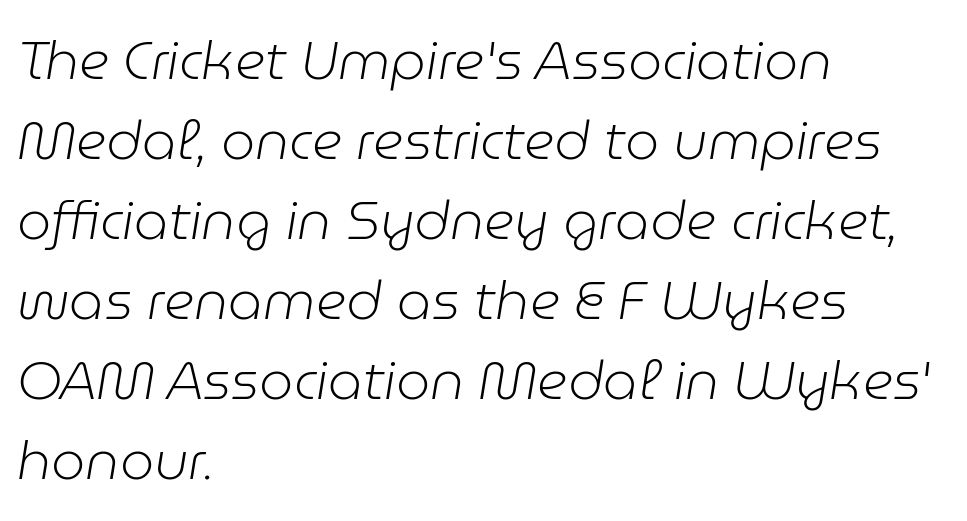
Regarding leading, the lines here are spaced in the standard way. No word sits above an underline. The letterforms sit at book weight or below. The gaps between neighbouring characters are ordinary and unremarkable. The paragraph shown leans on its left margin. The specimen reads as italic at a glance.
